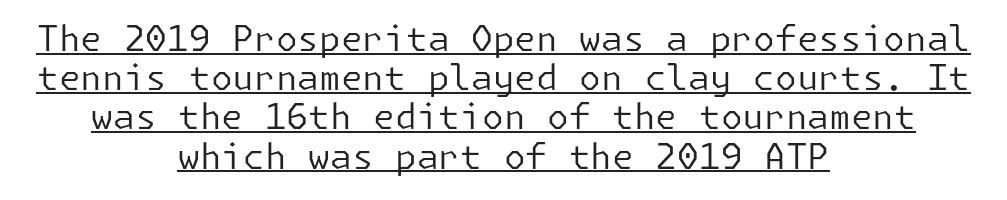
The image shows 35 px regular-weight sans-serif type, upright; set centered, tight line spacing (1.12x), normal letter spacing, underlined; low stroke contrast and a medium x-height.
